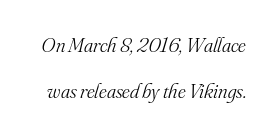
{"italic": "yes", "lean": "right", "slant_degrees": 16, "bold": "no", "underline": "no", "line_spacing": "loose", "line_spacing_ratio": 2.19, "letter_spacing": "normal", "letter_spacing_em": 0.0, "glyph_px": 21}
